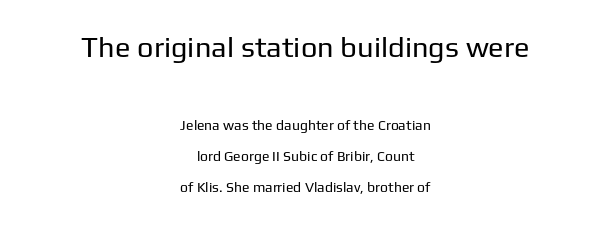
The image shows 29 px regular-weight sans-serif type, upright; set centered, loose line spacing (2.2x), normal letter spacing, not underlined; the first (top) block is 2.07x larger; low stroke contrast and a medium x-height.
